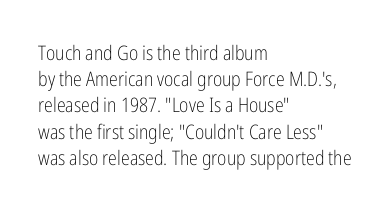
Q: Is the text bold? A: No.
Q: Is the text italic (slanted)? A: No, it is upright.
Q: Is the text underlined? A: No.
Q: How is the paragraph aligned? A: Left-aligned.
Q: Is the spacing between letters normal or unusually wide? A: Normal.
Q: Is the spacing between lines tight, normal or loose? A: Normal.
